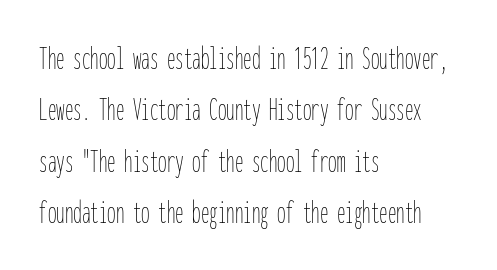
The image shows 34 px thin, condensed type, upright, monospaced; set left-aligned, normal line spacing (1.51x), normal letter spacing, not underlined; low stroke contrast and a medium x-height.
